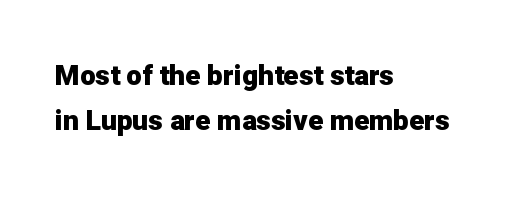
The image shows 28 px heavy sans-serif type, upright; set left-aligned, normal line spacing (1.62x), normal letter spacing, not underlined; low stroke contrast and a medium x-height.
